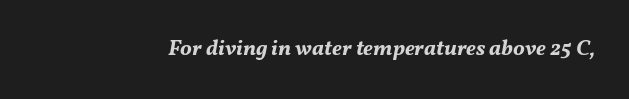
The image shows 22 px bold type, italic (leaning right); set normal letter spacing, not underlined.
